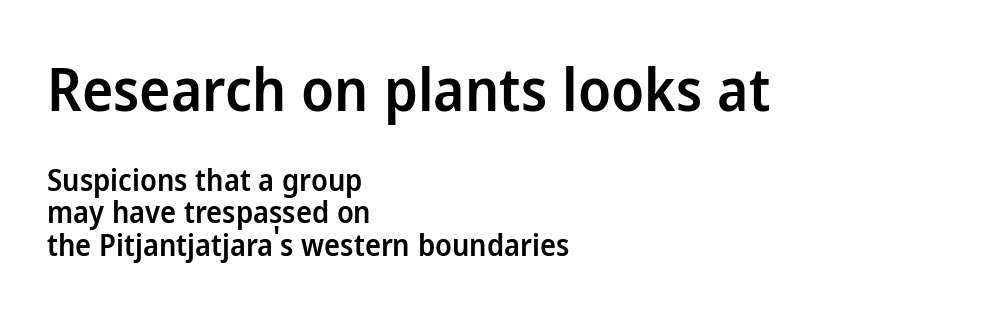
{"serif": "no", "italic": "no", "bold": "semi", "weight": "semibold", "width": "normal", "stroke_contrast": "low", "x_height": "medium", "monospaced": "no", "underline": "no", "align": "left", "line_spacing": "tight", "line_spacing_ratio": 1.08, "letter_spacing": "normal", "letter_spacing_em": 0.0, "larger_block": "first", "size_ratio": 1.97, "glyph_px": 59}
